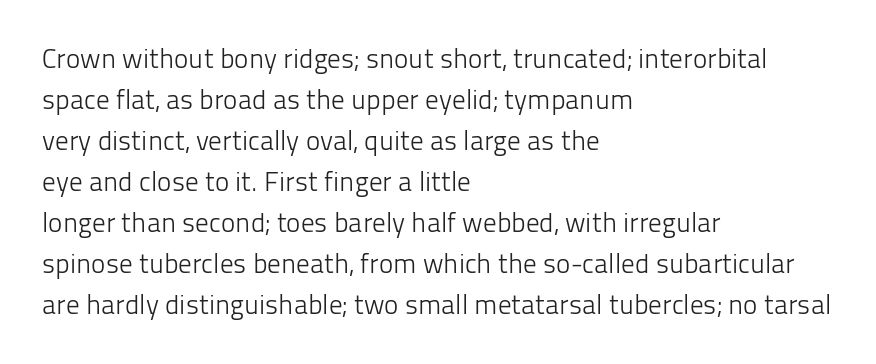
The image shows 27 px text type, upright; set left-aligned, normal line spacing (1.52x), normal letter spacing, not underlined.
